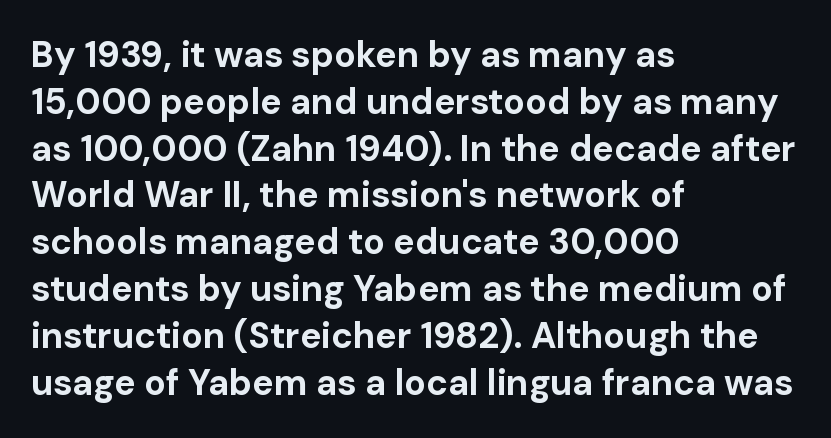
Q: Is the text bold? A: Yes.
Q: Is the text italic (slanted)? A: No, it is upright.
Q: Is the typeface a serif or a sans-serif typeface? A: Sans-serif.
Q: Is the text underlined? A: No.
Q: How is the paragraph aligned? A: Left-aligned.
Q: Is the spacing between letters normal or unusually wide? A: Normal.
Q: Is the spacing between lines tight, normal or loose? A: Normal.
Q: Width (condensed, normal, or wide)? A: Normal.
Q: Stroke contrast? A: Low.
Q: x-height? A: Medium.
Q: Monospaced? A: No.
